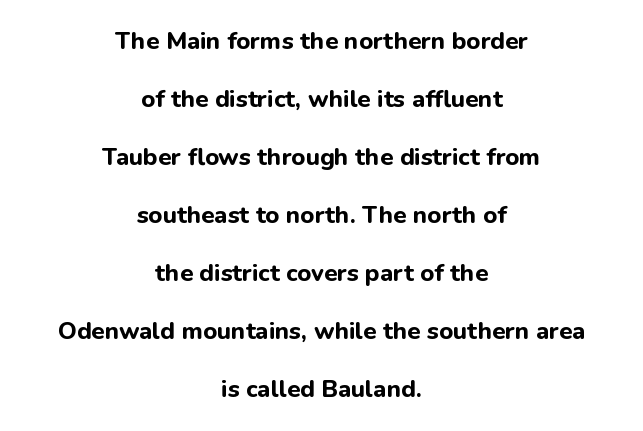
Q: Is the text bold? A: Yes.
Q: Is the text italic (slanted)? A: No, it is upright.
Q: Is the text underlined? A: No.
Q: How is the paragraph aligned? A: Centered.
Q: Is the spacing between letters normal or unusually wide? A: Normal.
Q: Is the spacing between lines tight, normal or loose? A: Loose.
